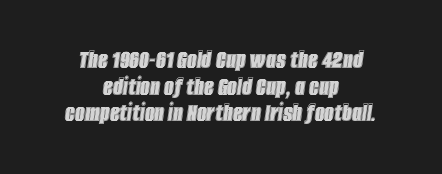
Q: Is the text italic (slanted)? A: Yes, it leans right by about 8 degrees.
Q: Is the text underlined? A: No.
Q: How is the paragraph aligned? A: Centered.
Q: Is the spacing between letters normal or unusually wide? A: Normal.
Q: Is the spacing between lines tight, normal or loose? A: Tight.
